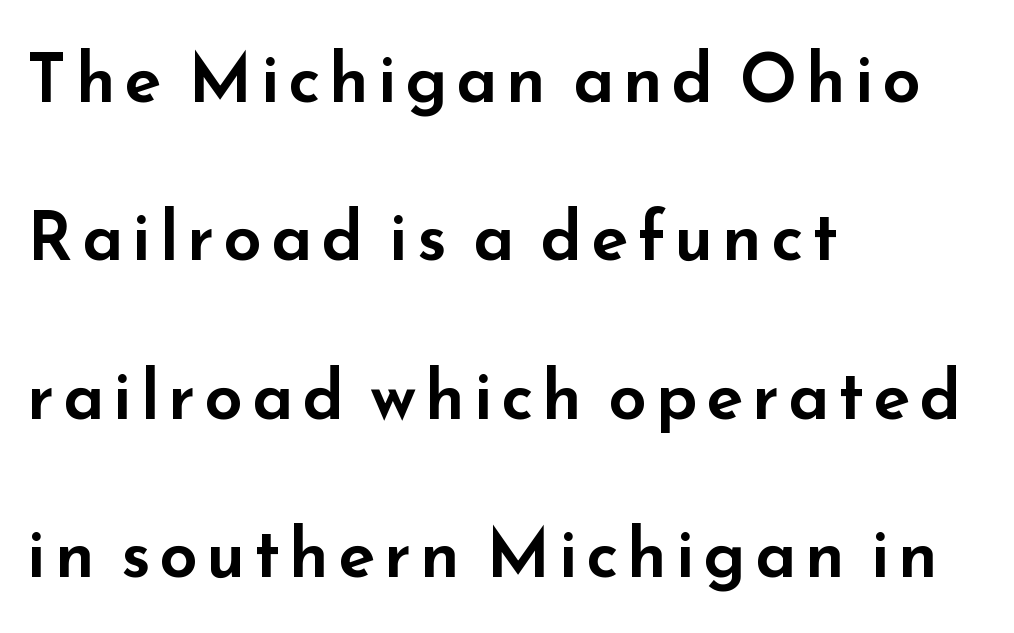
Is this a sans? Yes — the strokes have no serifs. Just letters on the line, the space beneath them empty. A classic flush-left, rag-right setting is used for this passage. The letters stand upright; this is a roman face. You could not count columns in this text — the font is proportionally spaced.
